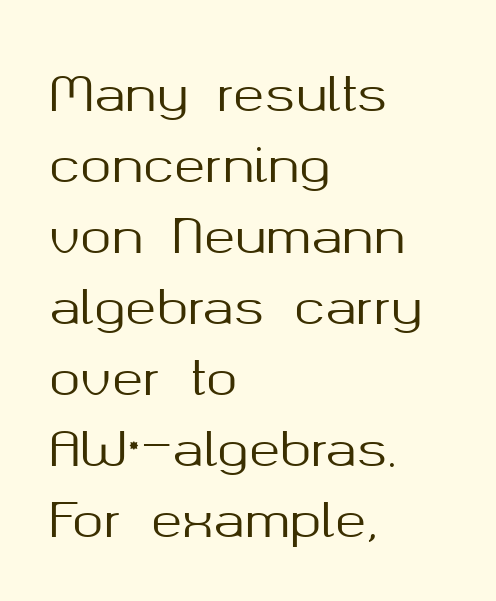
{"serif": "no", "italic": "no", "width": "normal", "stroke_contrast": "medium", "x_height": "medium", "monospaced": "no", "underline": "no", "align": "left", "line_spacing": "normal", "line_spacing_ratio": 1.51, "letter_spacing": "normal", "letter_spacing_em": 0.0, "glyph_px": 47}
